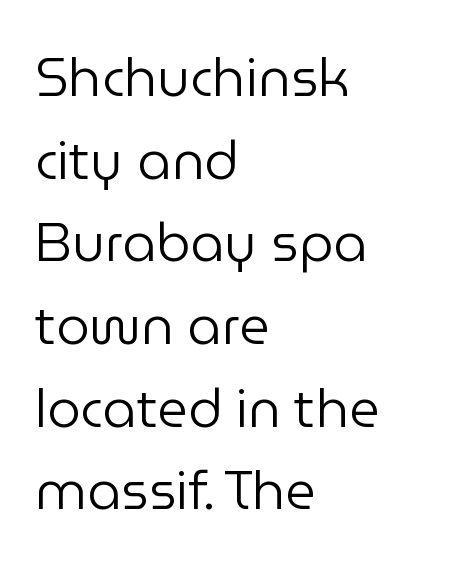
Q: Is the text bold? A: No.
Q: Is the text italic (slanted)? A: No, it is upright.
Q: Is the typeface a serif or a sans-serif typeface? A: Sans-serif.
Q: Is the text underlined? A: No.
Q: How is the paragraph aligned? A: Left-aligned.
Q: Is the spacing between letters normal or unusually wide? A: Normal.
Q: Is the spacing between lines tight, normal or loose? A: Normal.
Q: Width (condensed, normal, or wide)? A: Normal.
Q: Stroke contrast? A: Low.
Q: x-height? A: Medium.
Q: Monospaced? A: No.
